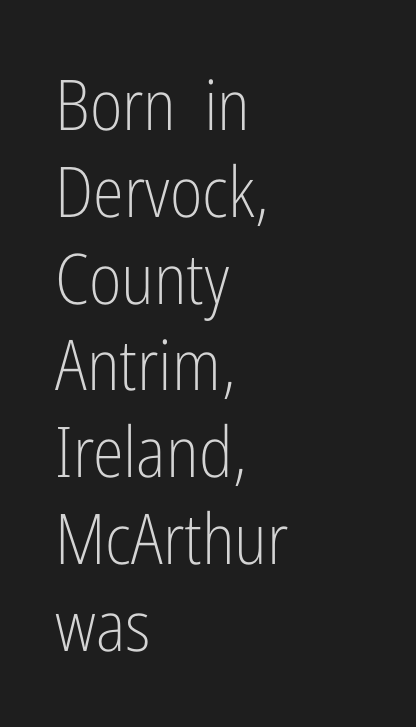
The image shows 70 px light, condensed sans-serif type, upright; set left-aligned, line spacing 1.24x, normal letter spacing, not underlined; low stroke contrast and a medium x-height.
